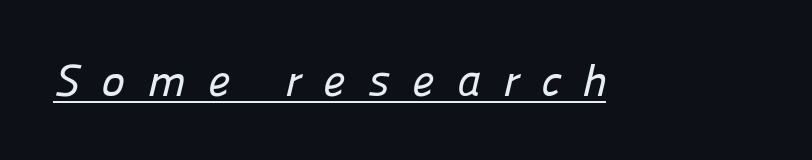
Is this a fixed-width face? No — the glyphs have proportional, varying widths. Honestly, the underline is the first thing you notice here. Characters follow at a spacing far wider than the type designer built in. Classification — sans serif.
